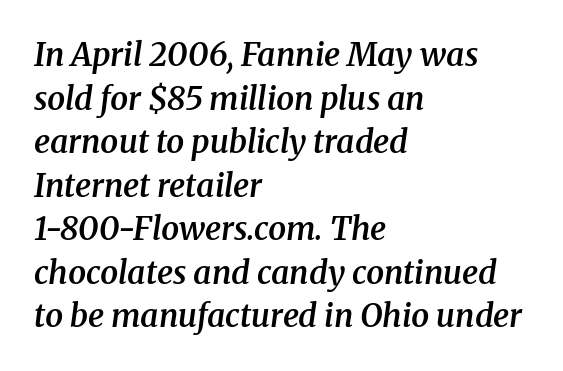
The image shows 32 px semibold serif type, italic (leaning right); set left-aligned, normal line spacing (1.36x), normal letter spacing, not underlined; medium stroke contrast and a medium x-height.
